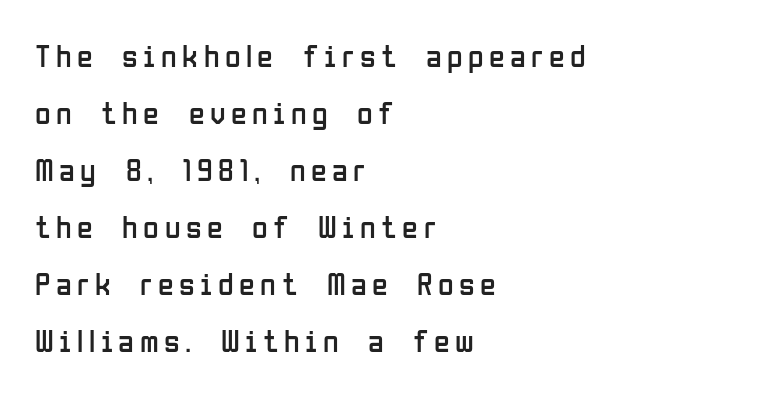
Q: Is the text bold? A: No.
Q: Is the text italic (slanted)? A: No, it is upright.
Q: Is the typeface a serif or a sans-serif typeface? A: Sans-serif.
Q: Is the text underlined? A: No.
Q: How is the paragraph aligned? A: Left-aligned.
Q: Width (condensed, normal, or wide)? A: Condensed.
Q: Stroke contrast? A: Low.
Q: x-height? A: Medium.
Q: Monospaced? A: No.
